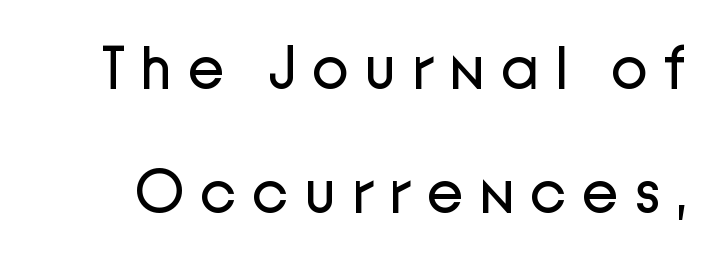
You could only call the tracking loose — the letters float apart. The space beneath each line is pristine and unruled. A quiet, ordinary-to-light weight characterises the typeface. Is this a fixed-width face? No — the glyphs have proportional, varying widths. A typesetter would label this face a sans.
